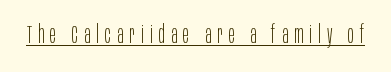
The image shows 25 px text type, upright; set unusually wide letter spacing (+0.25 em), underlined.
